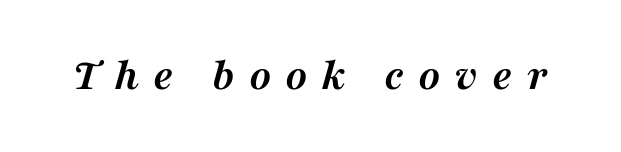
{"serif": "yes", "italic": "yes", "lean": "right", "slant_degrees": 16, "bold": "yes", "weight": "semibold", "width": "normal", "stroke_contrast": "medium", "x_height": "medium", "monospaced": "no", "underline": "no", "letter_spacing": "wide", "letter_spacing_em": 0.3, "glyph_px": 46}
